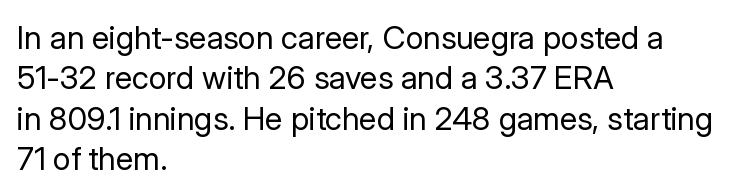
This is the regular roman posture of the typeface. Leading matches the norm, producing a regular column. Caption: multi-line text, flush left, ragged right. A typesetter would call this proportional, since set widths differ per character. Heaviness? Minimal to ordinary, like unemphasized prose.
